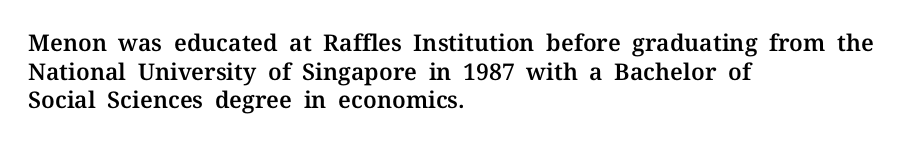
Q: Is the text italic (slanted)? A: No, it is upright.
Q: Is the text underlined? A: No.
Q: How is the paragraph aligned? A: Left-aligned.
Q: Is the spacing between letters normal or unusually wide? A: Normal.
